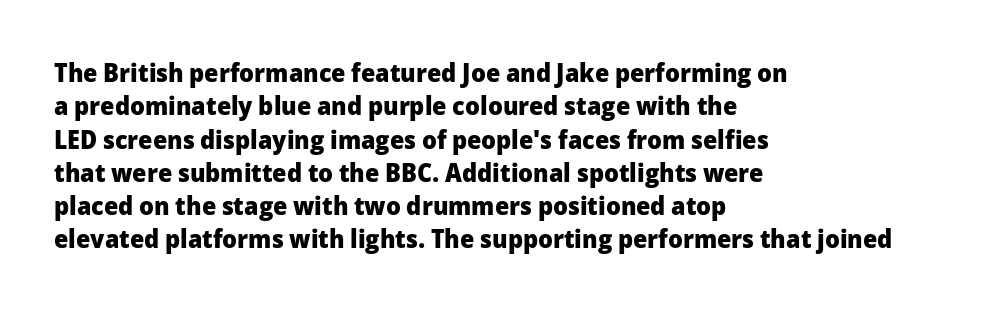
In terms of posture, this sample is upright. Look at the stroke-to-counter ratio: heavy, a bold. Notice how descenders clear the ascenders below comfortably — that's standard leading. The zone under the glyphs is completely vacant. The rendering keeps characters at their native spacing.
